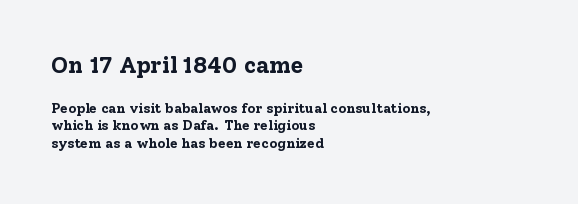
Descenders are the only things crossing below the line. Which of the two is more prominent by size? The first, at the top. A full-strength bold gives these letters their thick strokes. Evenly set lines give the paragraph a standard silhouette. The compositor pushed each line to the left boundary.
